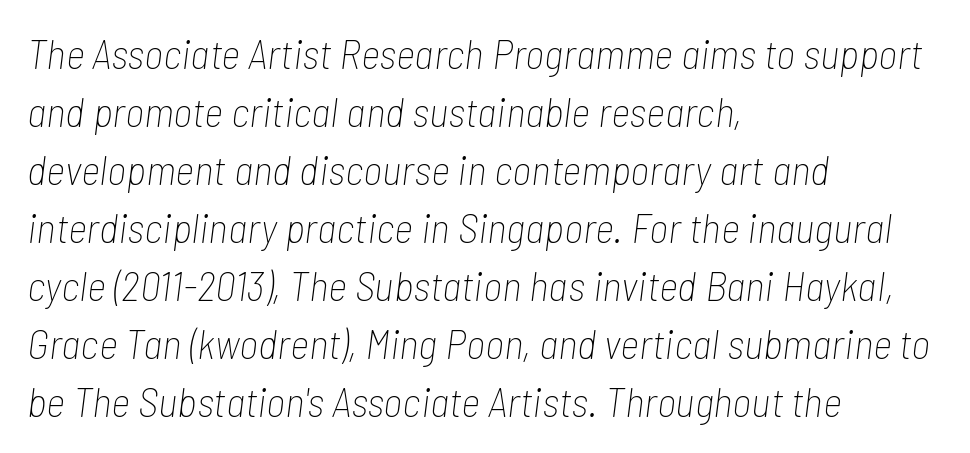
{"italic": "yes", "lean": "right", "slant_degrees": 7, "bold": "no", "weight": "thin", "width": "condensed", "stroke_contrast": "low", "x_height": "medium", "monospaced": "no", "underline": "no", "align": "left", "line_spacing": "normal", "line_spacing_ratio": 1.38, "letter_spacing": "normal", "letter_spacing_em": 0.0, "glyph_px": 42}
